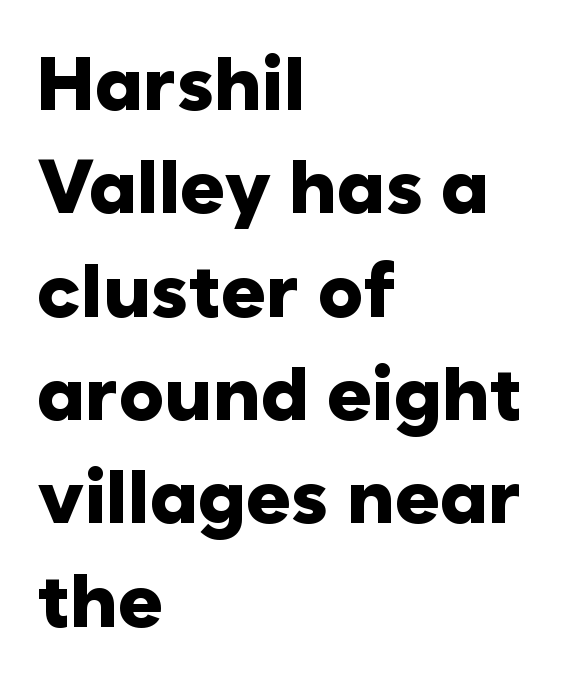
Every character sits straight up, as roman type does. Here the designer chose a conventional face with non-uniform glyph widths. Horizontal alignment here is leftward, the default for most running prose. The space between consecutive lines is moderate.
